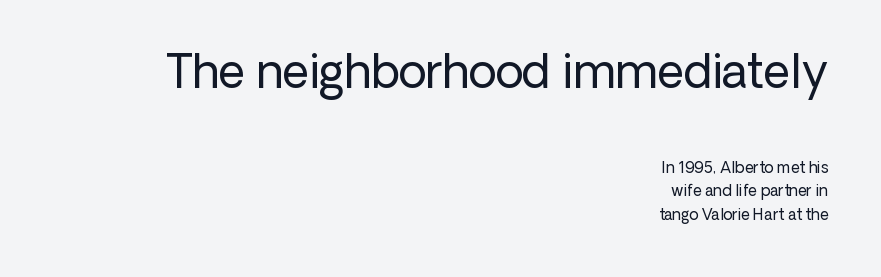
Q: Is the text bold? A: No.
Q: Is the text italic (slanted)? A: No, it is upright.
Q: Is the typeface a serif or a sans-serif typeface? A: Sans-serif.
Q: Is the text underlined? A: No.
Q: How is the paragraph aligned? A: Right-aligned.
Q: Is the spacing between letters normal or unusually wide? A: Normal.
Q: Is the spacing between lines tight, normal or loose? A: Normal.
Q: Which block of text is set in a larger size, the first (top) or the second (bottom)? A: The first (top) one.
Q: Width (condensed, normal, or wide)? A: Normal.
Q: Stroke contrast? A: Low.
Q: x-height? A: Medium.
Q: Monospaced? A: No.
